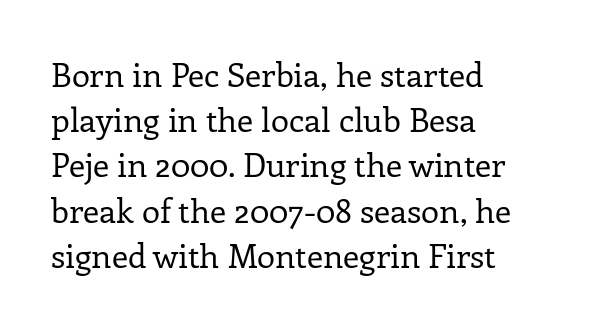
Q: Is the text bold? A: No.
Q: Is the text italic (slanted)? A: No, it is upright.
Q: Is the typeface a serif or a sans-serif typeface? A: Serif.
Q: Is the text underlined? A: No.
Q: How is the paragraph aligned? A: Left-aligned.
Q: Is the spacing between letters normal or unusually wide? A: Normal.
Q: Is the spacing between lines tight, normal or loose? A: Normal.
Q: Width (condensed, normal, or wide)? A: Normal.
Q: Stroke contrast? A: Low.
Q: x-height? A: Medium.
Q: Monospaced? A: No.
